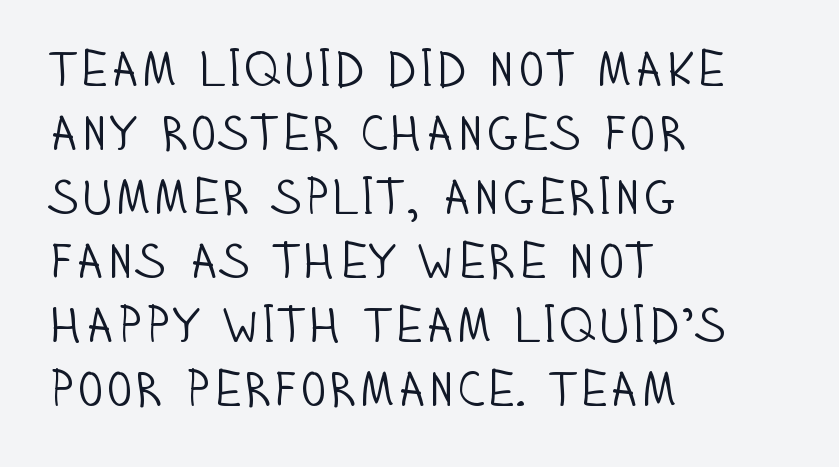
Q: Is the text bold? A: No.
Q: Is the text italic (slanted)? A: No, it is upright.
Q: Is the typeface a serif or a sans-serif typeface? A: Sans-serif.
Q: Is the text underlined? A: No.
Q: How is the paragraph aligned? A: Left-aligned.
Q: Is the spacing between letters normal or unusually wide? A: Normal.
Q: Is the spacing between lines tight, normal or loose? A: Normal.
Q: Width (condensed, normal, or wide)? A: Condensed.
Q: Stroke contrast? A: Low.
Q: x-height? A: Large.
Q: Monospaced? A: No.
